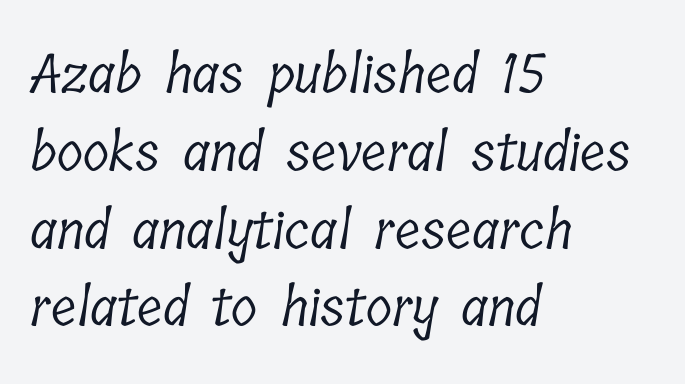
Serif or sans? Serif — the stroke terminals have little feet. Varying glyph widths throughout — classic text-font behaviour. Words appear dense and cohesive because spacing is normal. This sample is left-justified, so line endings fall wherever the words run out. The space beneath each line is pristine and unruled.
